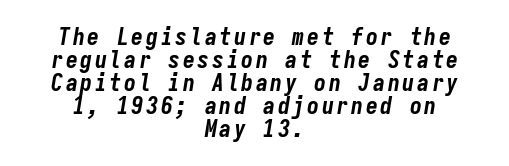
These lines are centered, leaving both edges ragged. How heavy is the stroke? Heavy — this is a bold. What's the leading like? Squeezed, with rows nearly overlapping. Underlining? Definitely not there. This sample uses an oblique cut, with every glyph tilted off the vertical.
